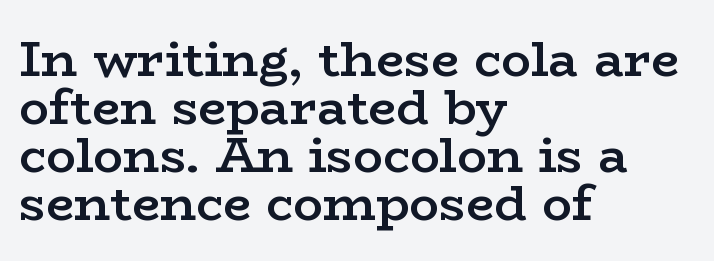
{"serif": "yes", "italic": "no", "bold": "semi", "weight": "semibold", "width": "wide", "stroke_contrast": "low", "x_height": "medium", "monospaced": "no", "underline": "no", "align": "left", "line_spacing": "tight", "line_spacing_ratio": 0.96, "letter_spacing": "normal", "letter_spacing_em": 0.0, "glyph_px": 50}
